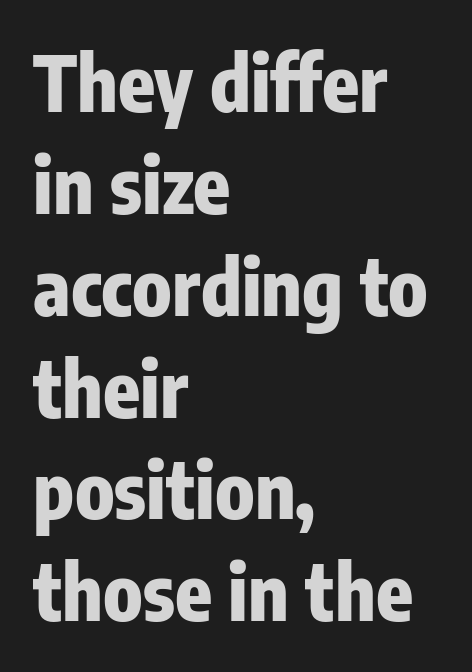
The image shows 76 px heavy, condensed sans-serif type, upright; set left-aligned, normal line spacing (1.34x), normal letter spacing, not underlined; low stroke contrast and a medium x-height.
